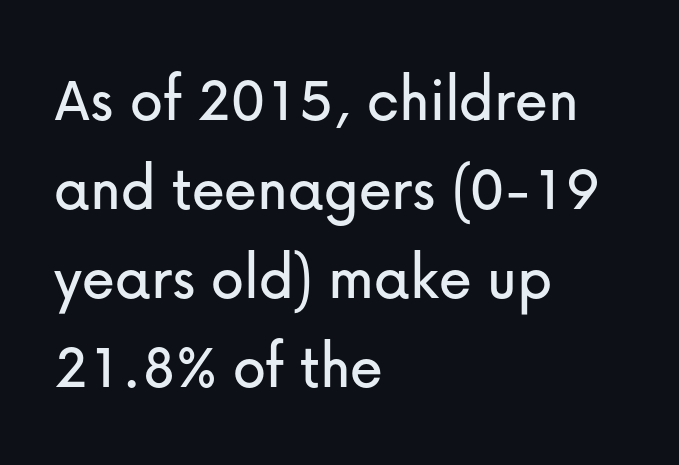
The rendering uses natural spacing where letterforms have individual widths. The passage shown is not underscored anywhere. The designer left line spacing at the default. Note: no serifs on the glyphs. This rendering leaves character spacing at its baseline value. The paragraph has a hard left edge and a soft right edge.
